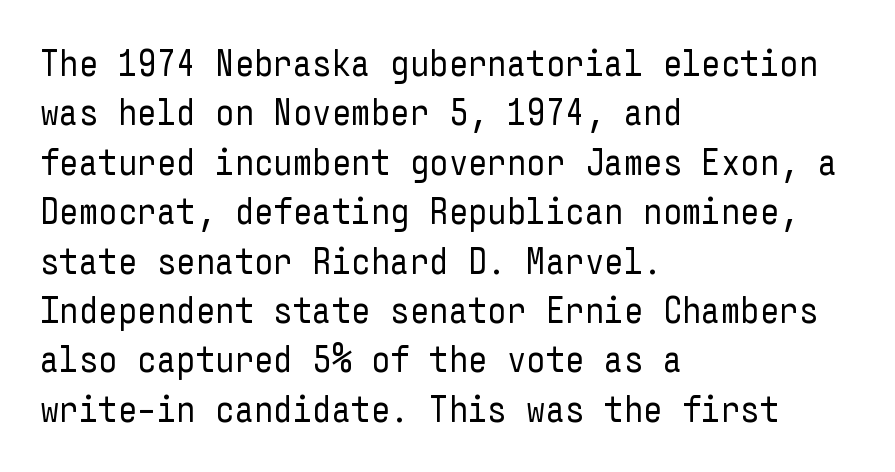
Q: Is the text bold? A: No.
Q: Is the text italic (slanted)? A: No, it is upright.
Q: Is the typeface a serif or a sans-serif typeface? A: Sans-serif.
Q: Is the text underlined? A: No.
Q: How is the paragraph aligned? A: Left-aligned.
Q: Is the spacing between letters normal or unusually wide? A: Normal.
Q: Is the spacing between lines tight, normal or loose? A: Normal.
Q: Width (condensed, normal, or wide)? A: Condensed.
Q: Stroke contrast? A: Low.
Q: x-height? A: Medium.
